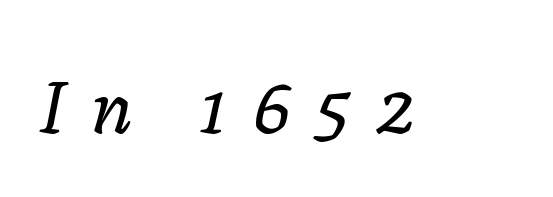
The image shows 74 px text type, italic (leaning right); set unusually wide letter spacing (+0.35 em), not underlined; low stroke contrast and a medium x-height.
